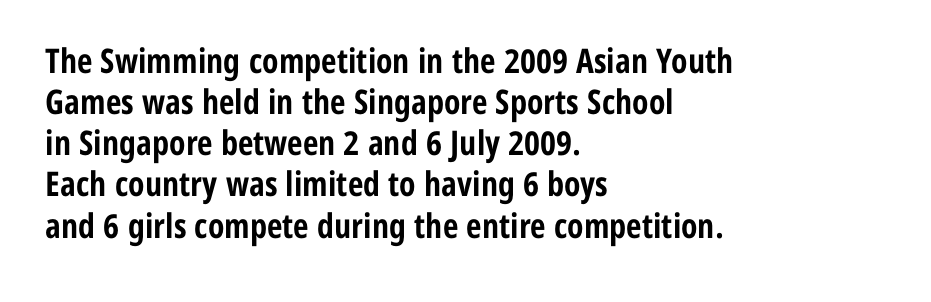
{"serif": "no", "italic": "no", "bold": "yes", "weight": "bold", "width": "condensed", "stroke_contrast": "low", "x_height": "medium", "monospaced": "no", "underline": "no", "align": "left", "line_spacing_ratio": 1.21, "letter_spacing": "normal", "letter_spacing_em": 0.0, "glyph_px": 34}
